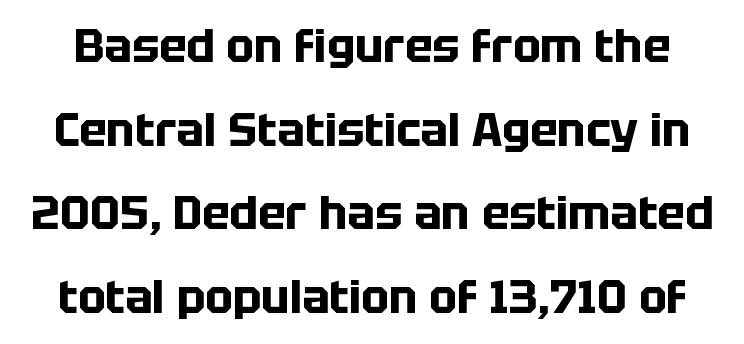
{"serif": "no", "italic": "no", "bold": "yes", "weight": "bold", "width": "normal", "stroke_contrast": "low", "x_height": "large", "monospaced": "no", "underline": "no", "line_spacing_ratio": 1.82, "letter_spacing": "normal", "letter_spacing_em": 0.0, "glyph_px": 46}
